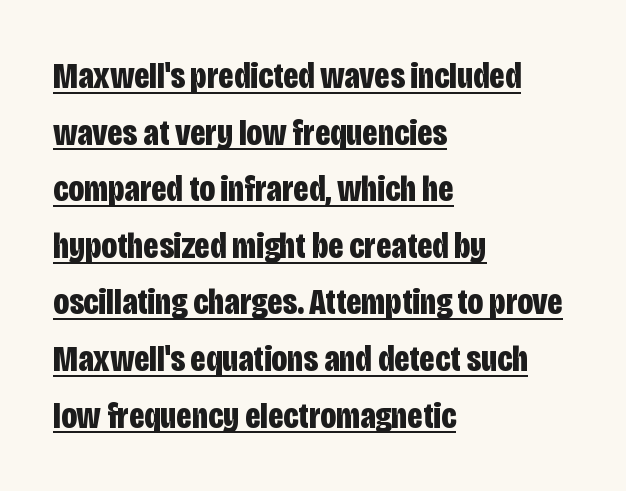
The image shows 37 px bold, condensed sans-serif type, upright; set left-aligned, normal line spacing (1.53x), normal letter spacing, underlined; low stroke contrast and a large x-height.
